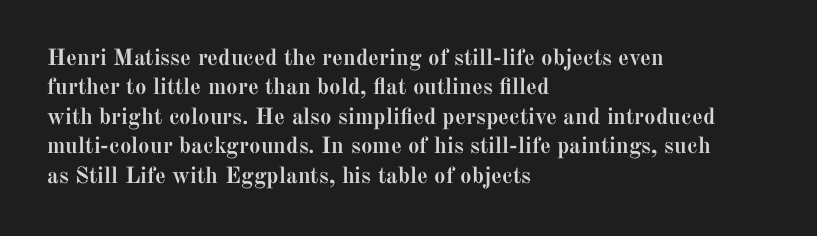
{"italic": "no", "bold": "yes", "underline": "no", "align": "left", "line_spacing": "normal", "line_spacing_ratio": 1.28, "letter_spacing": "normal", "letter_spacing_em": 0.0, "glyph_px": 23}
